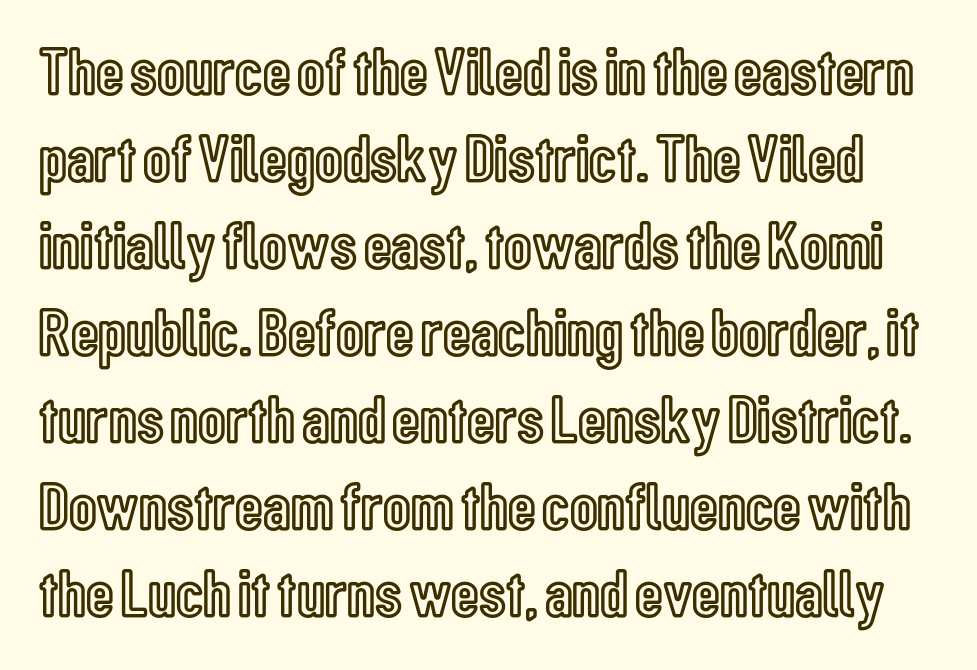
{"italic": "no", "width": "condensed", "x_height": "medium", "monospaced": "no", "underline": "no", "line_spacing": "normal", "line_spacing_ratio": 1.28, "letter_spacing": "normal", "letter_spacing_em": 0.0, "glyph_px": 68}
